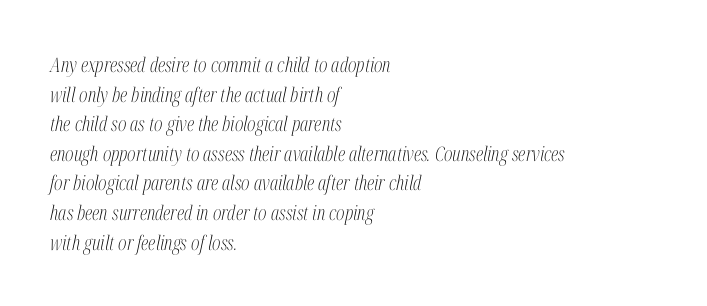
Q: Is the text bold? A: No.
Q: Is the text italic (slanted)? A: Yes, it leans right by about 12 degrees.
Q: Is the text underlined? A: No.
Q: How is the paragraph aligned? A: Left-aligned.
Q: Is the spacing between letters normal or unusually wide? A: Normal.
Q: Is the spacing between lines tight, normal or loose? A: Normal.
